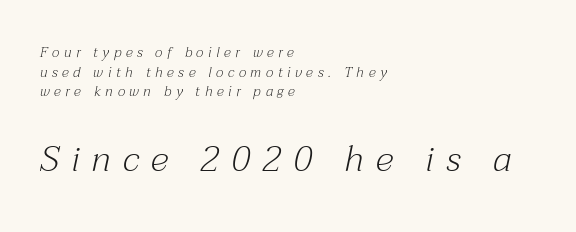
{"serif": "yes", "italic": "yes", "lean": "right", "slant_degrees": 12, "bold": "no", "weight": "light", "width": "normal", "stroke_contrast": "medium", "x_height": "medium", "monospaced": "no", "underline": "no", "align": "left", "line_spacing": "normal", "line_spacing_ratio": 1.41, "letter_spacing": "wide", "letter_spacing_em": 0.33, "larger_block": "second", "size_ratio": 2.57, "glyph_px": 36}
